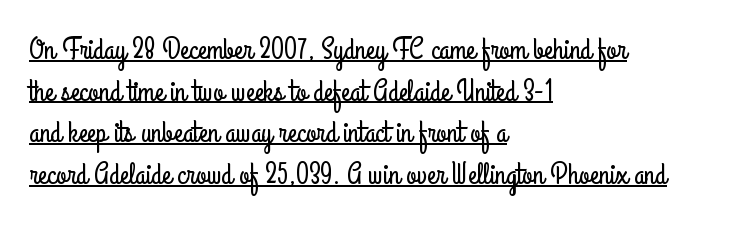
{"serif": "no", "width": "condensed", "stroke_contrast": "low", "x_height": "small", "monospaced": "no", "underline": "yes", "align": "left", "line_spacing": "normal", "line_spacing_ratio": 1.39, "letter_spacing": "normal", "letter_spacing_em": 0.0, "glyph_px": 30}
